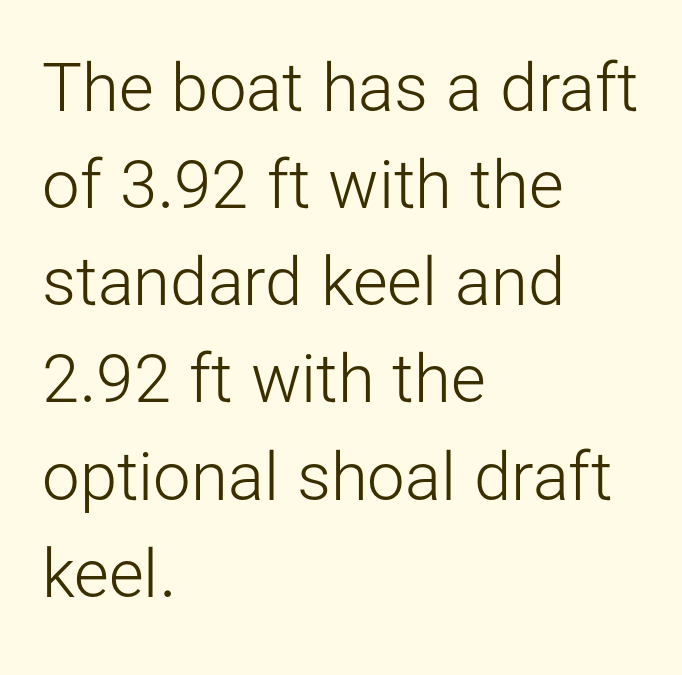
Q: Is the text bold? A: No.
Q: Is the text italic (slanted)? A: No, it is upright.
Q: Is the typeface a serif or a sans-serif typeface? A: Sans-serif.
Q: Is the text underlined? A: No.
Q: How is the paragraph aligned? A: Left-aligned.
Q: Is the spacing between letters normal or unusually wide? A: Normal.
Q: Is the spacing between lines tight, normal or loose? A: Normal.
Q: Width (condensed, normal, or wide)? A: Normal.
Q: Stroke contrast? A: Low.
Q: x-height? A: Medium.
Q: Monospaced? A: No.
